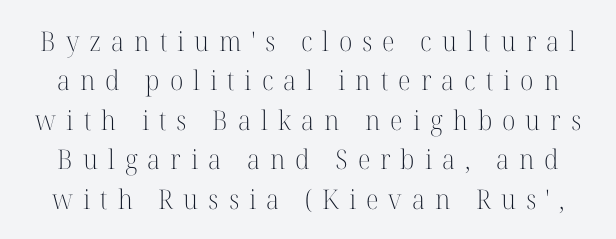
{"italic": "no", "bold": "no", "underline": "no", "line_spacing": "normal", "line_spacing_ratio": 1.46, "letter_spacing": "wide", "letter_spacing_em": 0.37, "glyph_px": 27}
